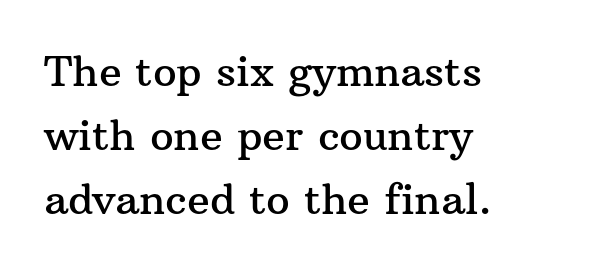
Honestly, there is no underline to notice here at all. Nobody touched the tracking dial on this one. The rendering uses natural spacing where letterforms have individual widths. If you drew a ruler down the left edge, every line would touch it. Tall strokes in this sample are plumb rather than angled. Leading: standard.
